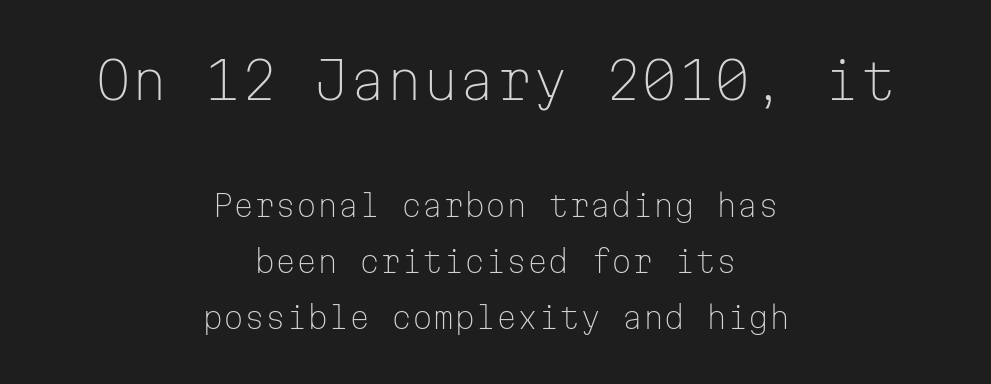
The image shows 52 px light sans-serif type, upright, monospaced; set centered, line spacing 1.87x, normal letter spacing, not underlined; the first (top) block is 1.73x larger; low stroke contrast and a medium x-height.
